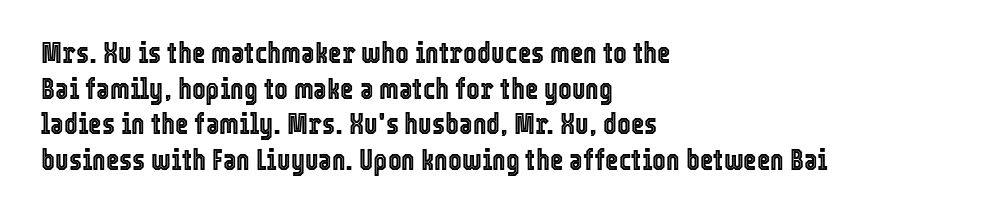
No extra tracking has been applied to these lines. Where is the straight margin? On the left. Vertical strokes here are truly vertical. Do the characters align in a grid? No, the font is proportional. A clean baseline with only descenders dipping below it.
